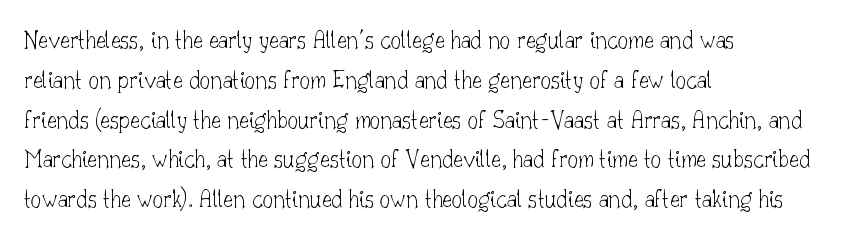
Q: Is the text bold? A: No.
Q: Is the text italic (slanted)? A: No, it is upright.
Q: Is the text underlined? A: No.
Q: How is the paragraph aligned? A: Left-aligned.
Q: Is the spacing between letters normal or unusually wide? A: Normal.
Q: Is the spacing between lines tight, normal or loose? A: Normal.
